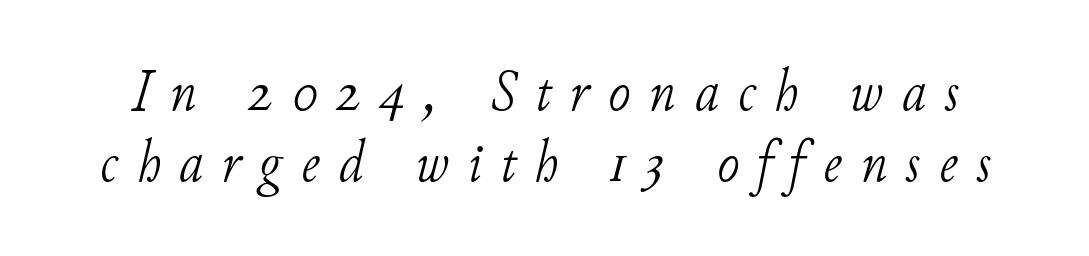
Slanted lettering throughout. Think of a printed novel: that variable character pitch is what you see here. The gaps between neighbouring characters are conspicuously large. No letter is thick-stroked: the sample isn't bold.
